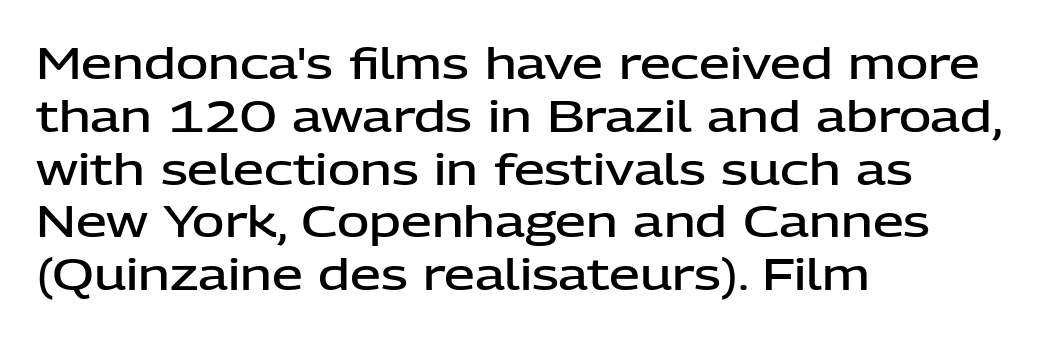
The image shows 44 px semibold sans-serif type, upright; set left-aligned, line spacing 1.2x, normal letter spacing, not underlined; low stroke contrast and a medium x-height.
